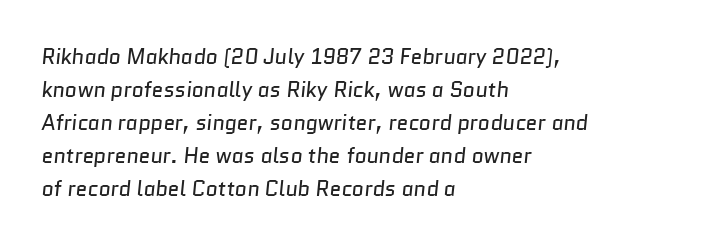
{"bold": "no", "underline": "no", "align": "left", "line_spacing": "normal", "line_spacing_ratio": 1.57, "letter_spacing": "normal", "letter_spacing_em": 0.0, "glyph_px": 21}
